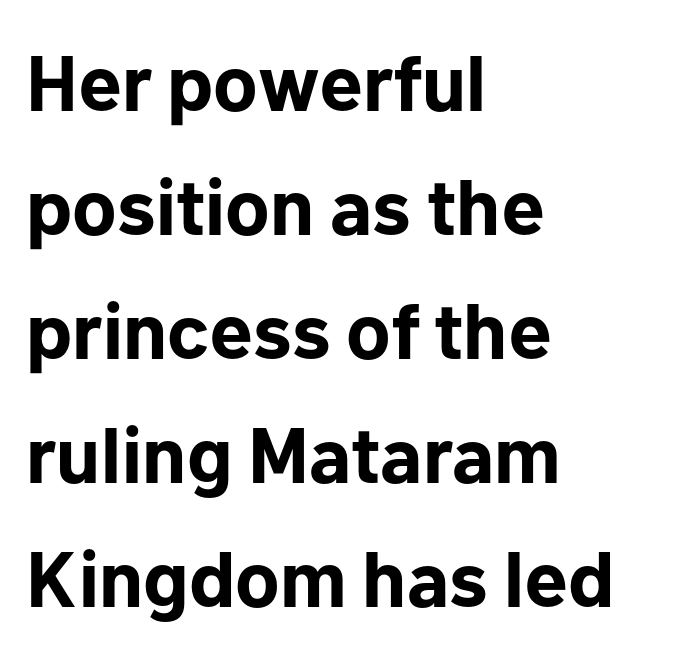
Q: Is the text bold? A: Yes.
Q: Is the text italic (slanted)? A: No, it is upright.
Q: Is the typeface a serif or a sans-serif typeface? A: Sans-serif.
Q: Is the text underlined? A: No.
Q: How is the paragraph aligned? A: Left-aligned.
Q: Is the spacing between letters normal or unusually wide? A: Normal.
Q: Is the spacing between lines tight, normal or loose? A: Normal.
Q: Width (condensed, normal, or wide)? A: Normal.
Q: Stroke contrast? A: Low.
Q: x-height? A: Medium.
Q: Monospaced? A: No.
